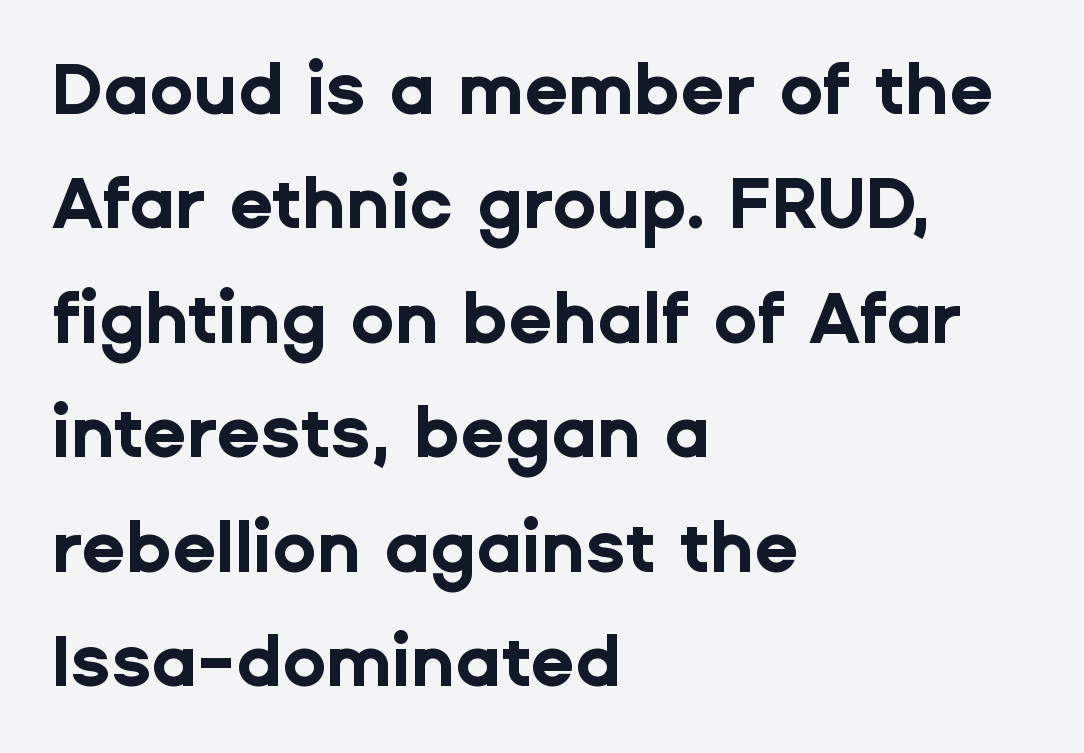
{"serif": "no", "italic": "no", "bold": "yes", "weight": "bold", "width": "normal", "stroke_contrast": "low", "x_height": "medium", "monospaced": "no", "underline": "no", "align": "left", "line_spacing": "normal", "line_spacing_ratio": 1.59, "letter_spacing": "normal", "letter_spacing_em": 0.0, "glyph_px": 72}
